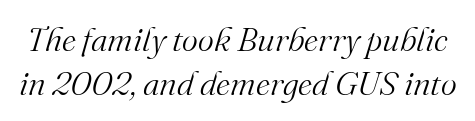
The image shows 34 px light serif type, italic (leaning right); set normal line spacing (1.28x), normal letter spacing, not underlined; medium stroke contrast and a small x-height.
